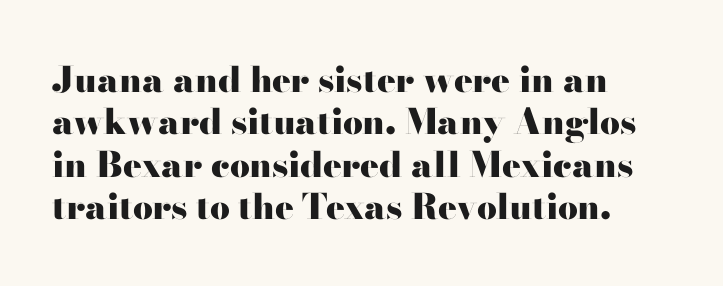
The image shows 35 px heavy, wide serif type, upright; set left-aligned, line spacing 1.21x, normal letter spacing, not underlined; high stroke contrast and a small x-height.
